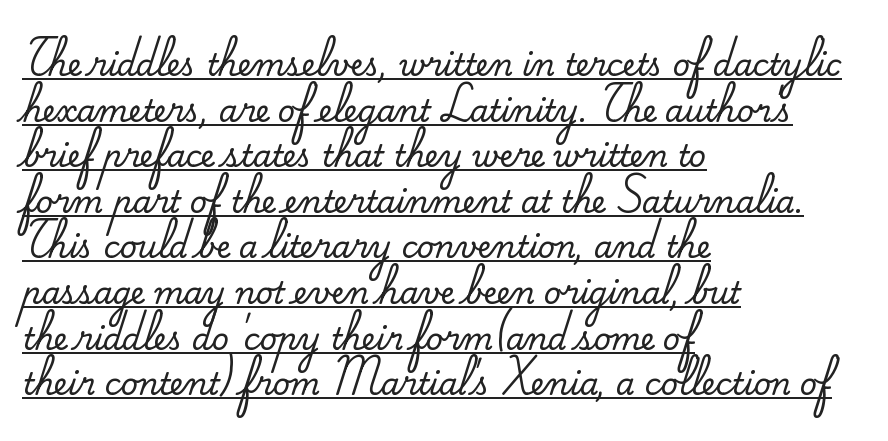
Students, note that the glyphs here touch the page at normal intervals. One-word summary of the alignment: left. Quick note: interline space is typical. Is there an underline? Yes — a line sits under the letters.
